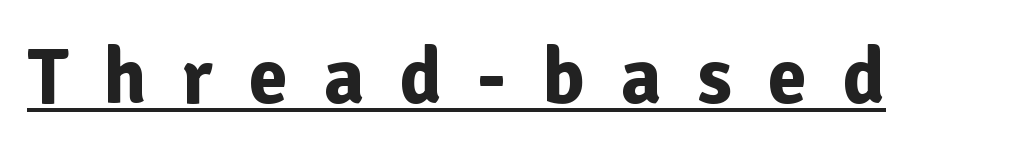
You could not count columns in this text — the font is proportionally spaced. The face used here appears with an underline applied. Here the glyphs are tracked loosely, breaking word shapes into spaced letters. Is the type bold? Yes — the strokes are clearly thick and heavy. Every stem runs plumb, perpendicular to the baseline.
